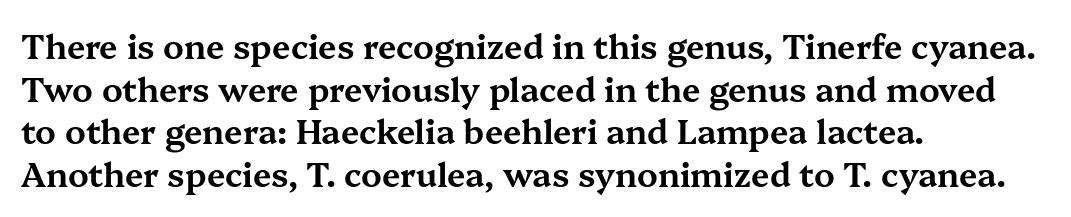
The image shows 33 px wide serif type, upright; set left-aligned, normal line spacing (1.29x), normal letter spacing, not underlined; medium stroke contrast and a medium x-height.
